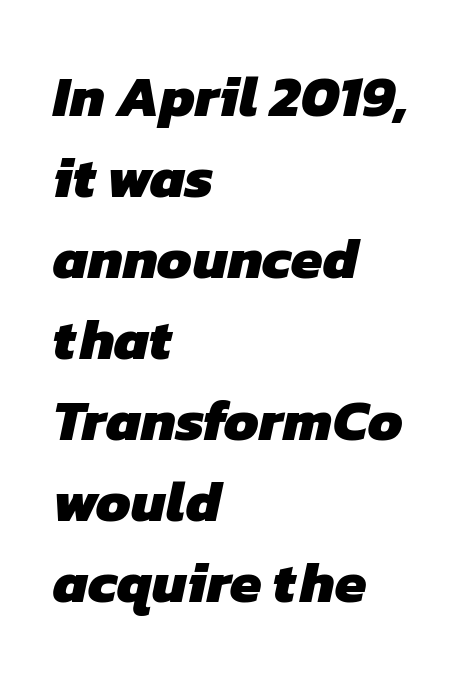
{"serif": "no", "bold": "yes", "weight": "heavy", "width": "normal", "stroke_contrast": "low", "x_height": "medium", "monospaced": "no", "underline": "no", "align": "left", "line_spacing": "normal", "line_spacing_ratio": 1.42, "letter_spacing": "normal", "letter_spacing_em": 0.0, "glyph_px": 57}
